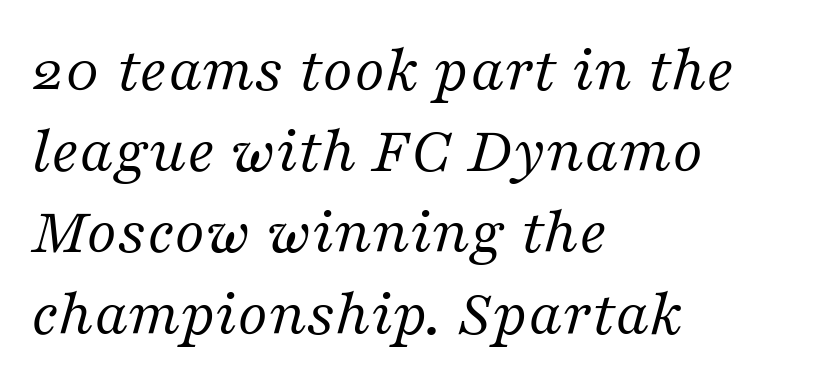
Do the characters align in a grid? No, the font is proportional. Check where the strokes stop: tiny serifs finish them off. Visually the block forms a straight wall on the left and a jagged coastline on the right. Does extra space separate the letters? No, they use regular spacing.
